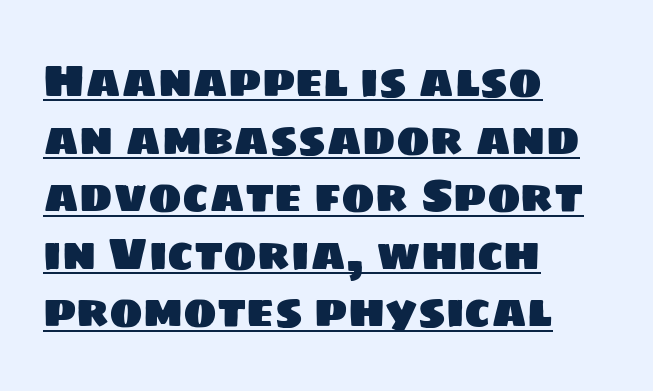
The image shows 45 px sans-serif type; set left-aligned, normal line spacing (1.28x), normal letter spacing, underlined; low stroke contrast and a large x-height.
